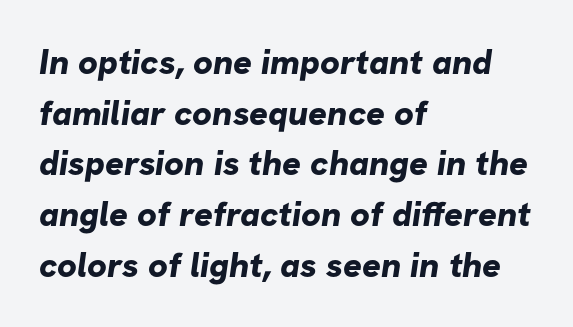
{"serif": "no", "bold": "yes", "weight": "bold", "width": "normal", "stroke_contrast": "low", "x_height": "medium", "monospaced": "no", "underline": "no", "align": "left", "line_spacing": "normal", "line_spacing_ratio": 1.45, "letter_spacing": "normal", "letter_spacing_em": 0.0, "glyph_px": 35}
